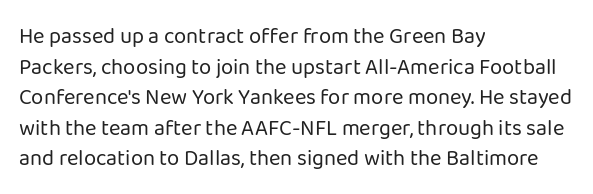
Here the glyphs are tracked normally, forming tight word shapes. This sample keeps an unexceptional amount of space between lines. Every character sits straight up, as roman type does. Each stroke keeps to a modest, everyday thickness or less. This rendering uses left alignment, leaving the right contour irregular. Descenders are the only things crossing below the line.
